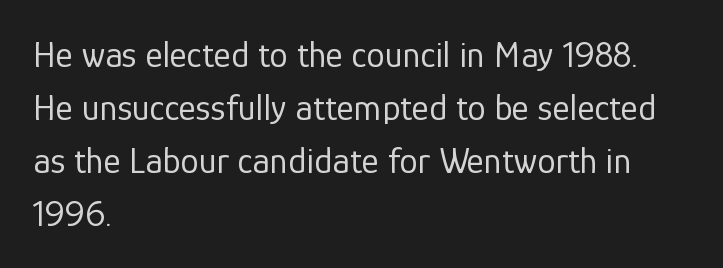
{"serif": "no", "italic": "no", "bold": "no", "weight": "regular", "width": "normal", "stroke_contrast": "low", "x_height": "medium", "monospaced": "no", "underline": "no", "align": "left", "line_spacing": "normal", "line_spacing_ratio": 1.43, "letter_spacing": "normal", "letter_spacing_em": 0.0, "glyph_px": 37}
